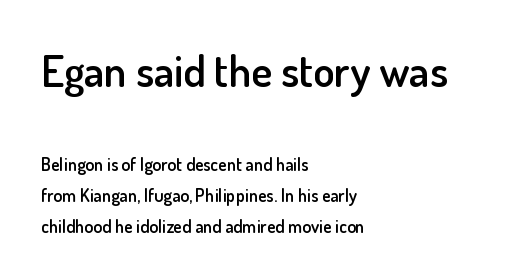
The image shows 44 px semibold sans-serif type, upright; set left-aligned, line spacing 1.72x, normal letter spacing, not underlined; the first (top) block is 2.44x larger; low stroke contrast and a small x-height.
